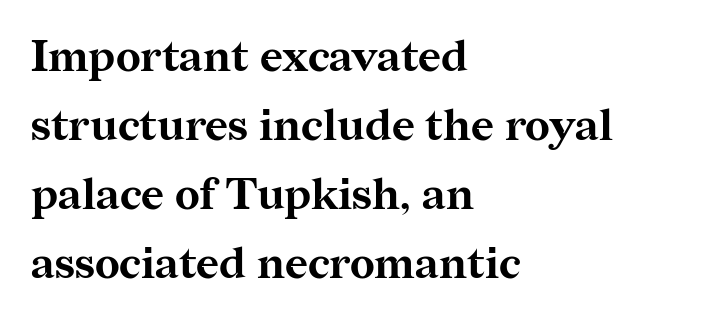
{"serif": "yes", "italic": "no", "bold": "yes", "weight": "bold", "width": "normal", "stroke_contrast": "medium", "x_height": "medium", "monospaced": "no", "underline": "no", "align": "left", "line_spacing": "normal", "line_spacing_ratio": 1.57, "letter_spacing": "normal", "letter_spacing_em": 0.0, "glyph_px": 44}
